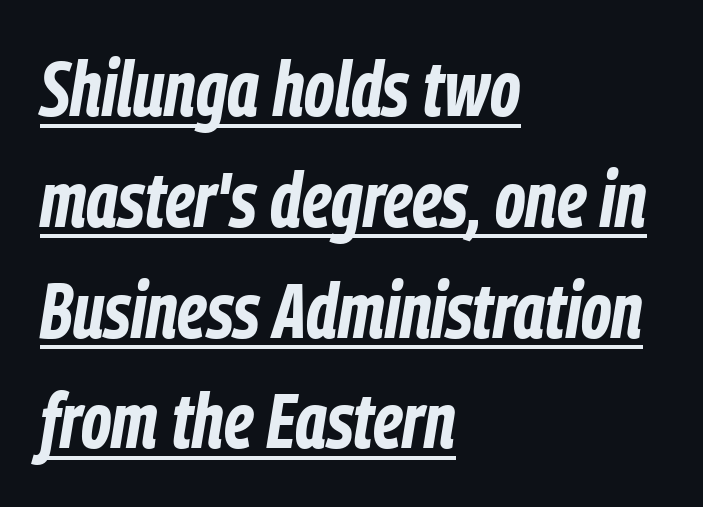
The image shows 78 px bold, condensed type, italic (leaning right); set left-aligned, normal line spacing (1.42x), normal letter spacing, underlined; low stroke contrast and a medium x-height.
